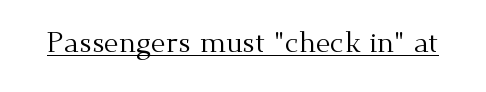
Q: Is the text bold? A: No.
Q: Is the text italic (slanted)? A: No, it is upright.
Q: Is the typeface a serif or a sans-serif typeface? A: Serif.
Q: Is the text underlined? A: Yes.
Q: Is the spacing between letters normal or unusually wide? A: Normal.
Q: Width (condensed, normal, or wide)? A: Normal.
Q: Stroke contrast? A: Medium.
Q: x-height? A: Small.
Q: Monospaced? A: No.
